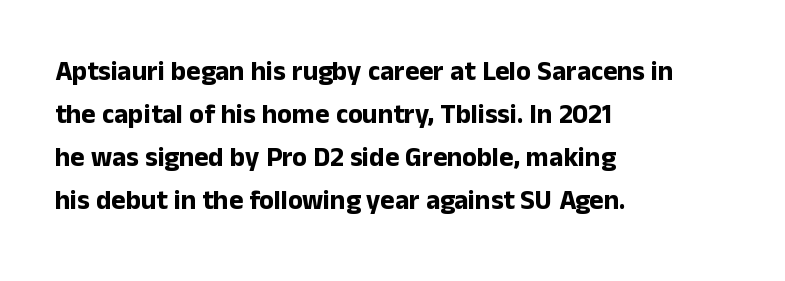
The image shows 27 px bold type, upright; set left-aligned, normal line spacing (1.59x), normal letter spacing, not underlined.
